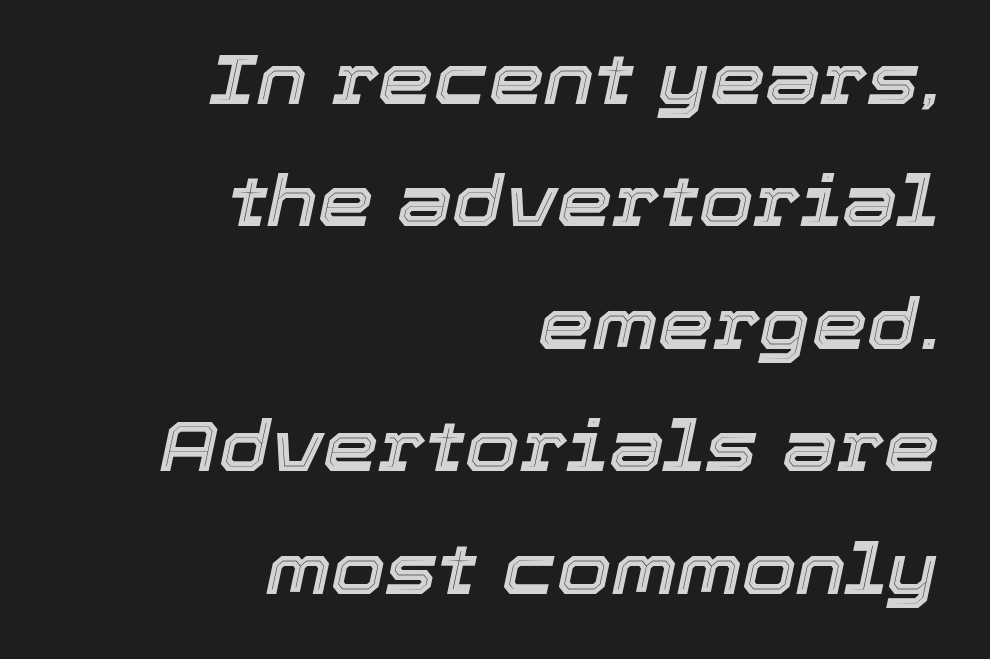
The gap between lines stays unmarked. Each line ends at the same right margin while the left side varies. The rendering uses natural spacing where letterforms have individual widths. A typesetter would call this zero additional tracking. Rendered with sloped, italic letterforms.
